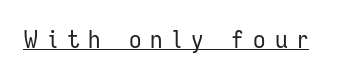
Q: Is the text bold? A: No.
Q: Is the text italic (slanted)? A: No, it is upright.
Q: Is the text underlined? A: Yes.
Q: Is the spacing between letters normal or unusually wide? A: Unusually wide.
